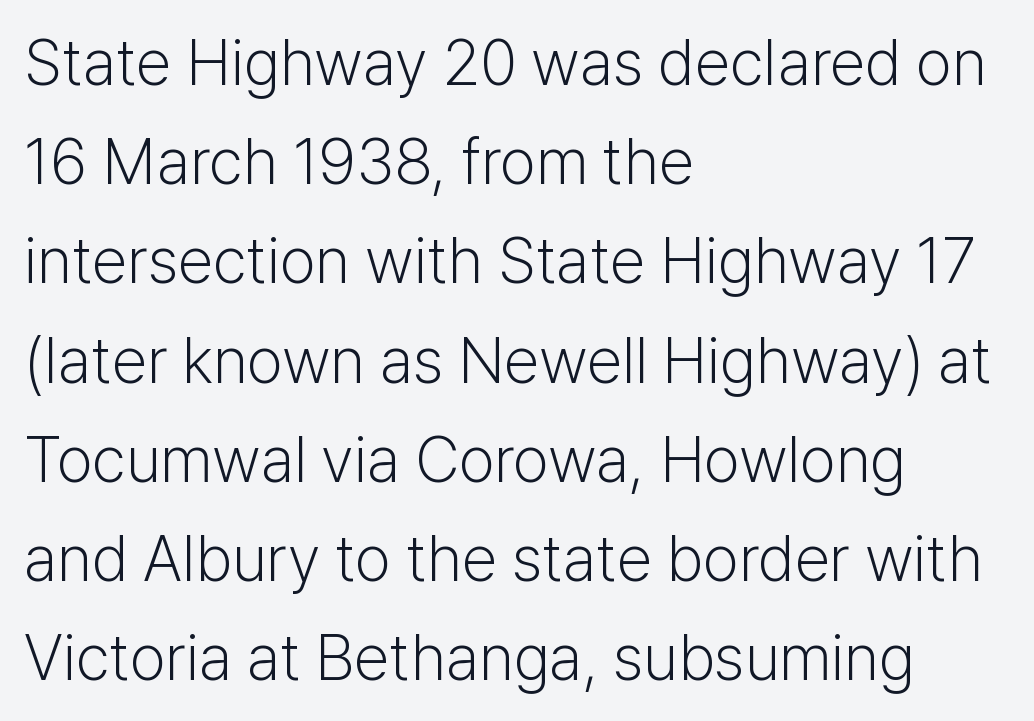
The image shows 64 px light sans-serif type, upright; set left-aligned, normal line spacing (1.55x), normal letter spacing, not underlined; low stroke contrast and a medium x-height.
